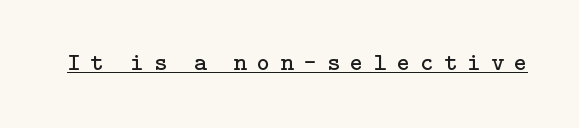
The image shows 25 px text type, upright; set unusually wide letter spacing (+0.41 em), underlined.
